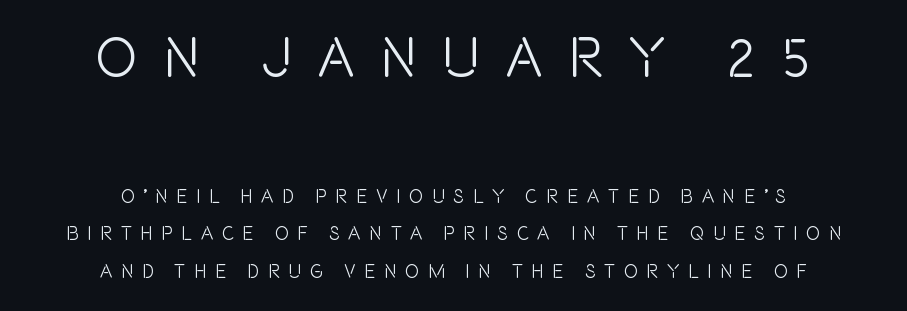
Rendered with straight, roman letterforms. Does the copy run flush right? No — it is centered line by line. Each letter keeps its own natural width here, so spacing adapts to shape. The words here are not underlined. Spacing between characters has been opened up far beyond the box default. Letterform terminals end flat and unadorned throughout the passage.
